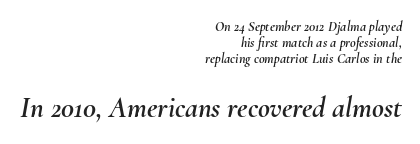
Q: Is the text italic (slanted)? A: Yes, it leans right by about 10 degrees.
Q: Is the text underlined? A: No.
Q: How is the paragraph aligned? A: Right-aligned.
Q: Is the spacing between letters normal or unusually wide? A: Normal.
Q: Which block of text is set in a larger size, the first (top) or the second (bottom)? A: The second (bottom) one.
Q: Width (condensed, normal, or wide)? A: Normal.
Q: Stroke contrast? A: Medium.
Q: x-height? A: Small.
Q: Monospaced? A: No.
